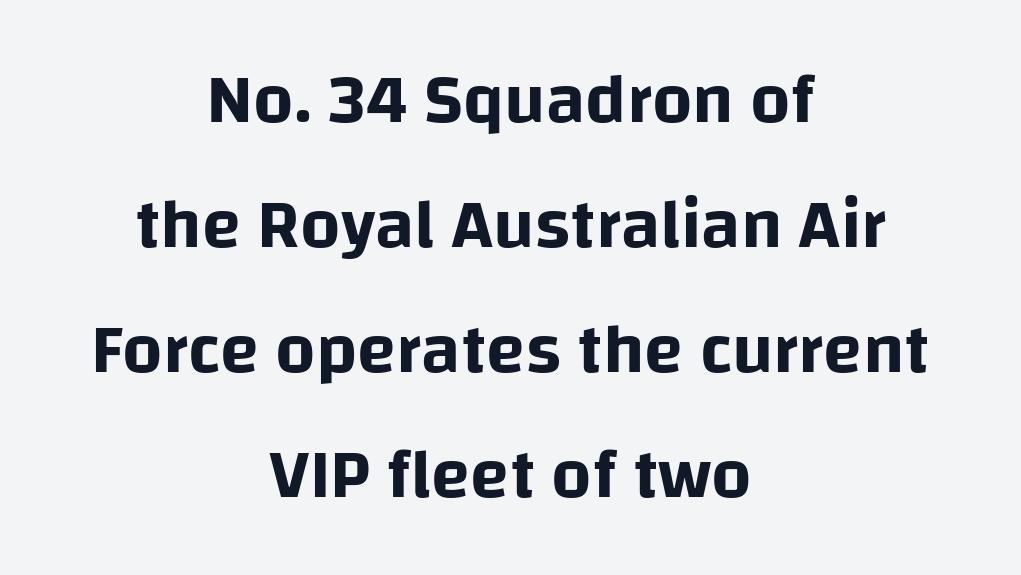
{"serif": "no", "italic": "no", "width": "normal", "stroke_contrast": "low", "x_height": "large", "monospaced": "no", "underline": "no", "align": "center", "line_spacing_ratio": 1.76, "letter_spacing": "normal", "letter_spacing_em": 0.0, "glyph_px": 71}
